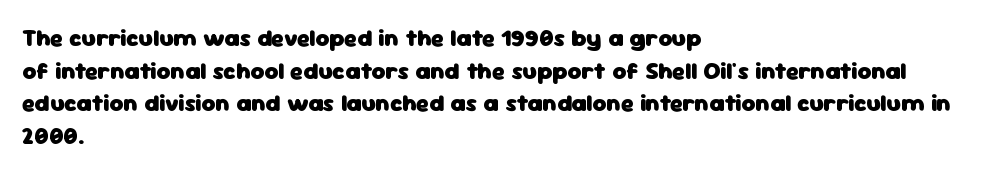
{"italic": "no", "bold": "yes", "underline": "no", "align": "left", "line_spacing": "normal", "line_spacing_ratio": 1.36, "letter_spacing": "normal", "letter_spacing_em": 0.0, "glyph_px": 24}
